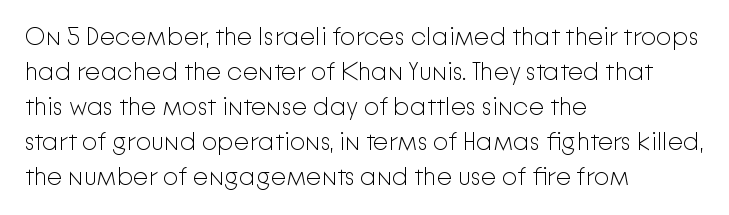
Nobody drew a line under any word here. The passage is arranged the way most books set body copy — flush left. Is the stroke heavy? The answer is a plain regular-or-lighter. Nobody touched the tracking dial on this one. A roman cut, with each character standing at attention. The space between consecutive lines is moderate.
